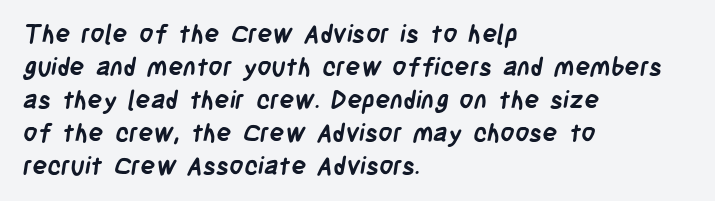
The image shows 25 px bold type; set left-aligned, normal line spacing (1.32x), normal letter spacing, not underlined.
